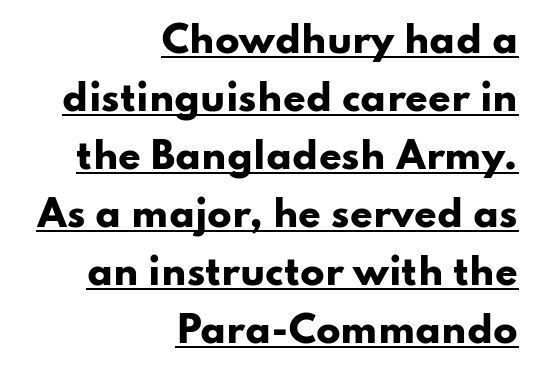
The image shows 36 px heavy, wide sans-serif type, upright; set right-aligned, normal line spacing (1.61x), normal letter spacing, underlined; low stroke contrast and a small x-height.
